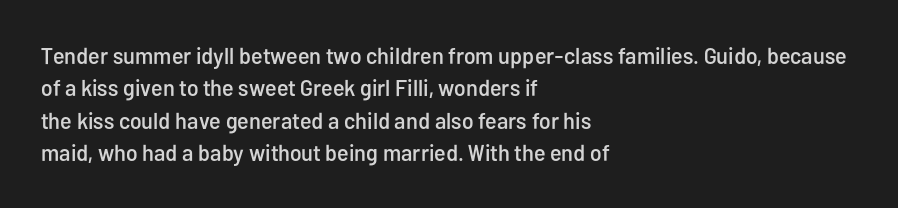
{"italic": "no", "underline": "no", "align": "left", "line_spacing": "normal", "line_spacing_ratio": 1.41, "letter_spacing": "normal", "letter_spacing_em": 0.0, "glyph_px": 23}
